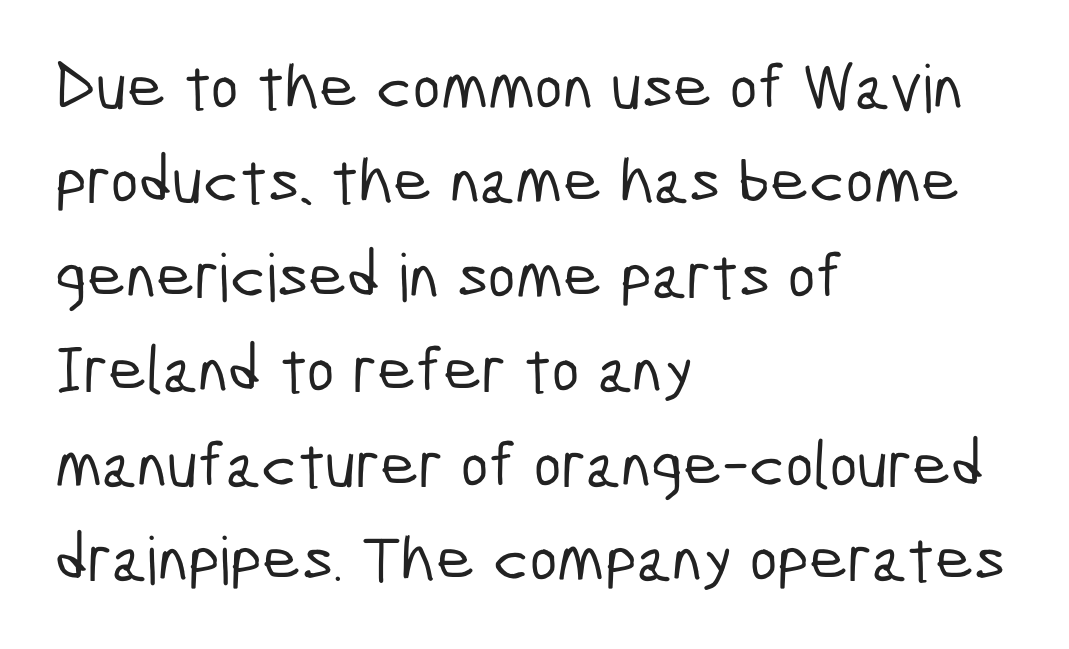
Q: Is the typeface a serif or a sans-serif typeface? A: Sans-serif.
Q: Is the text underlined? A: No.
Q: How is the paragraph aligned? A: Left-aligned.
Q: Is the spacing between letters normal or unusually wide? A: Normal.
Q: Is the spacing between lines tight, normal or loose? A: Normal.
Q: Width (condensed, normal, or wide)? A: Condensed.
Q: Stroke contrast? A: Low.
Q: x-height? A: Medium.
Q: Monospaced? A: No.
